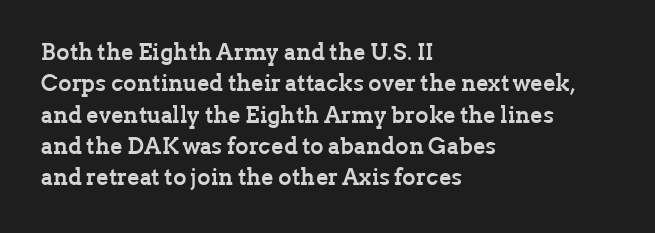
If you drew a line through each stem, it would be perfectly vertical. The face used here has the dense, thick strokes of a bold. All the whitespace from short lines collects on the right. Observe the ordinary spacing: letters are neighbours, not strangers. Rule under the text: the space is simply empty.
